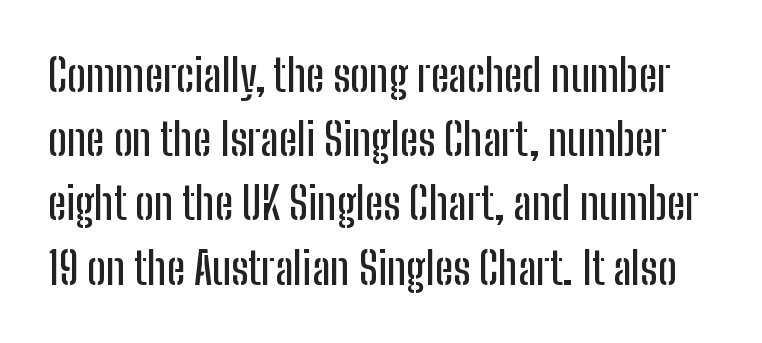
{"serif": "no", "italic": "no", "width": "condensed", "stroke_contrast": "low", "x_height": "medium", "monospaced": "no", "underline": "no", "line_spacing": "normal", "line_spacing_ratio": 1.46, "letter_spacing": "normal", "letter_spacing_em": 0.0, "glyph_px": 44}
